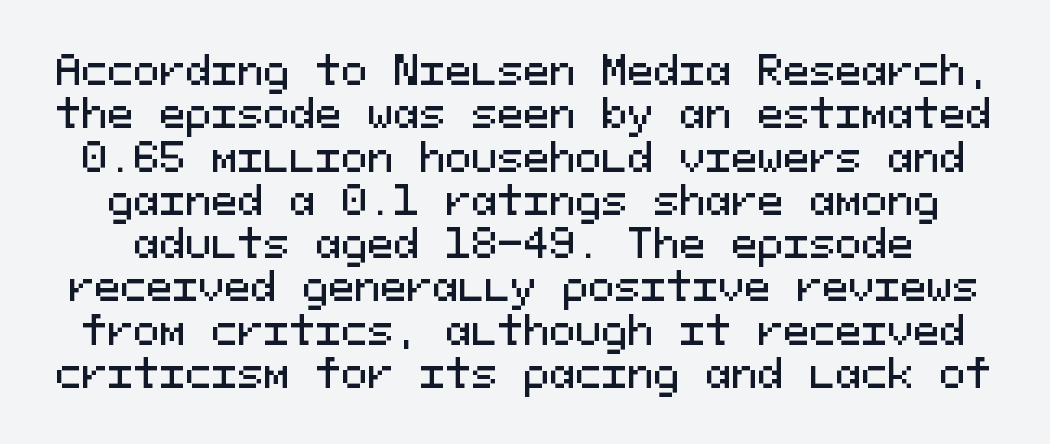
Q: Is the text italic (slanted)? A: No, it is upright.
Q: Is the typeface a serif or a sans-serif typeface? A: Sans-serif.
Q: Is the text underlined? A: No.
Q: Is the spacing between letters normal or unusually wide? A: Normal.
Q: Is the spacing between lines tight, normal or loose? A: Tight.
Q: Width (condensed, normal, or wide)? A: Normal.
Q: Stroke contrast? A: Medium.
Q: x-height? A: Medium.
Q: Monospaced? A: Yes.
